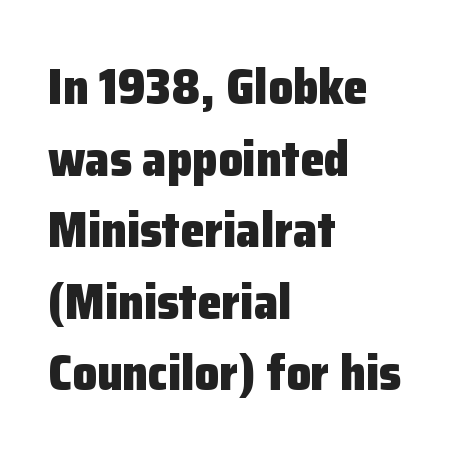
The lettering stays uniformly vertical, giving the passage a roman look. Any mark beneath the type? The region is blank. Do the characters align in a grid? No, the font is proportional. What stands out about the letter spacing? Nothing — it is the standard amount.
